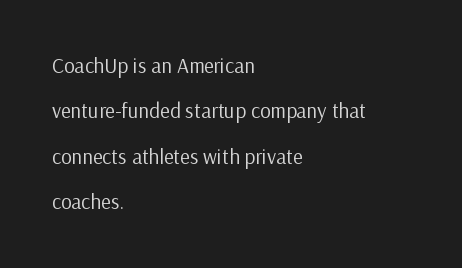
{"italic": "no", "bold": "no", "underline": "no", "align": "left", "line_spacing": "loose", "line_spacing_ratio": 2.16, "letter_spacing": "normal", "letter_spacing_em": 0.0, "glyph_px": 21}
